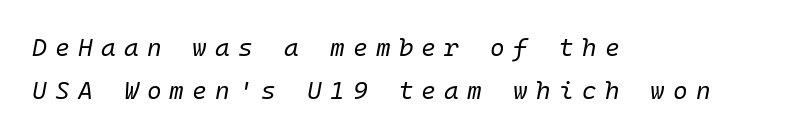
The image shows 25 px text type, italic (leaning right); set left-aligned, line spacing 1.74x, unusually wide letter spacing (+0.33 em), not underlined.
